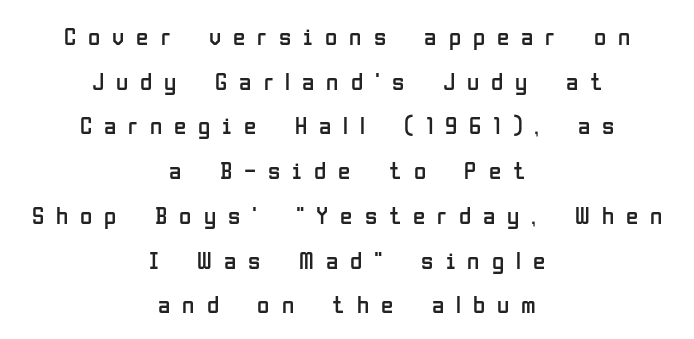
Descenders hang freely into open space. The characters are drawn with everyday or finer stroke widths. Every stem runs plumb, perpendicular to the baseline. Spacing between characters has been opened up far beyond the box default.
